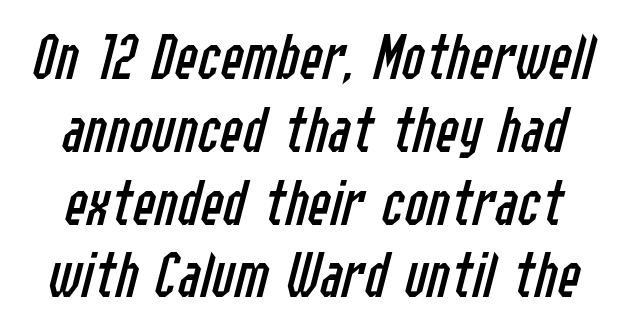
You could not count columns in this text — the font is proportionally spaced. No extra tracking has been applied to these lines. Leading: reduced. Letters rest on an invisible, unmarked baseline. Is the type slanted? Yes — the strokes lean at a clear angle.
